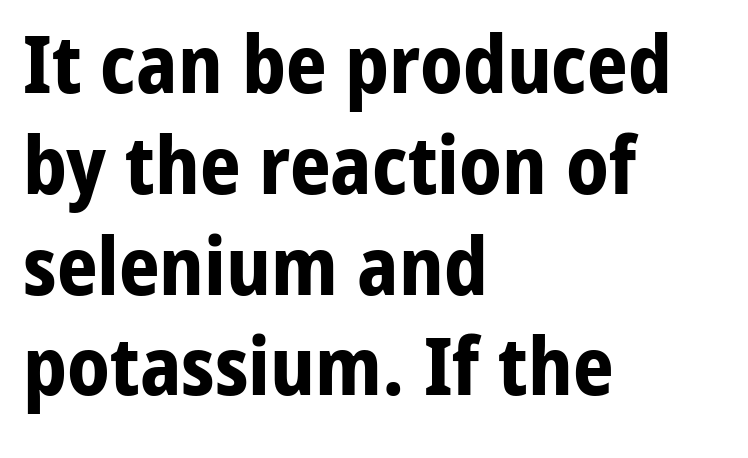
{"serif": "no", "italic": "no", "bold": "yes", "weight": "bold", "width": "normal", "stroke_contrast": "low", "x_height": "medium", "monospaced": "no", "underline": "no", "align": "left", "line_spacing": "normal", "line_spacing_ratio": 1.26, "letter_spacing": "normal", "letter_spacing_em": 0.0, "glyph_px": 80}
